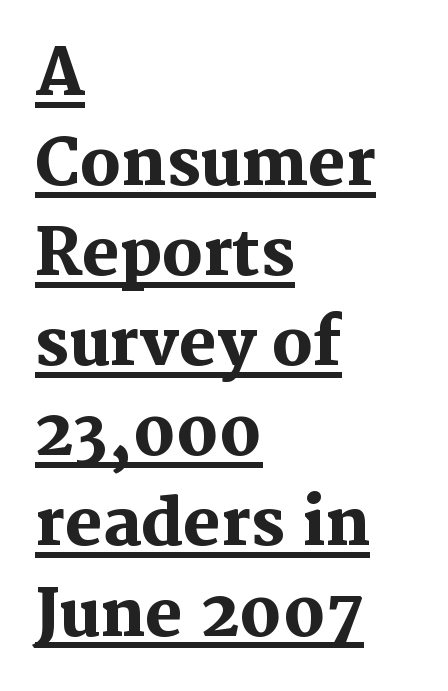
Its strokes are broad and dark, the hallmark of bold type. A roman cut, with each character standing at attention. Spacing verdict: proportional, widths tailored to each character. Layout note: lines flush left.
